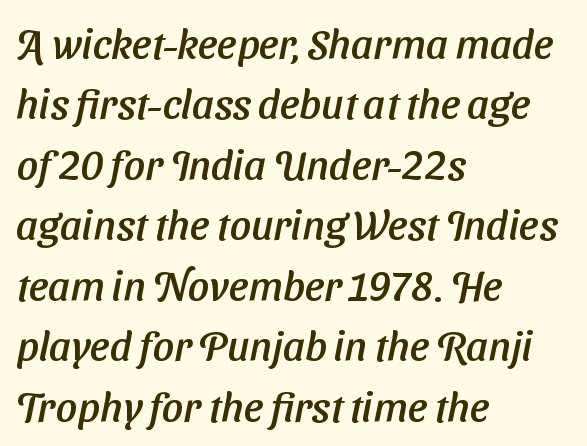
Anything drawn beneath the words? Only blank space. Letterform terminals end flat and unadorned throughout the passage. Each letter keeps its own natural width here, so spacing adapts to shape. This block has exactly the height ordinary leading produces. Tracking value appears to be zero — textbook default spacing. Each line starts at the same left margin while the right side varies.
